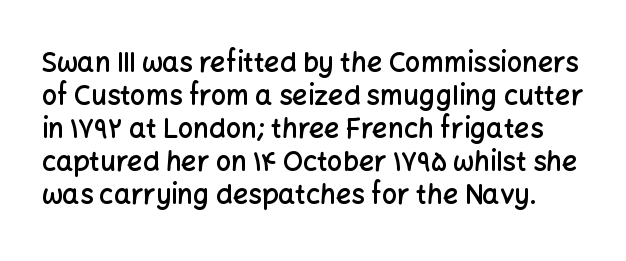
A semibold gives these letters moderate extra thickness, short of bold. Vertical strokes here are truly vertical. Characters follow at the spacing the type designer built in. Unmarked baselines from the first word to the last.
